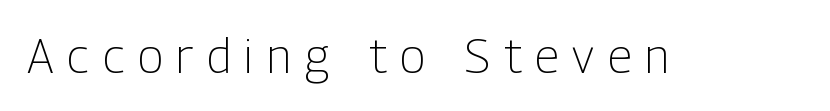
The image shows 47 px light, condensed sans-serif type, upright; set unusually wide letter spacing (+0.29 em), not underlined; low stroke contrast and a medium x-height.
